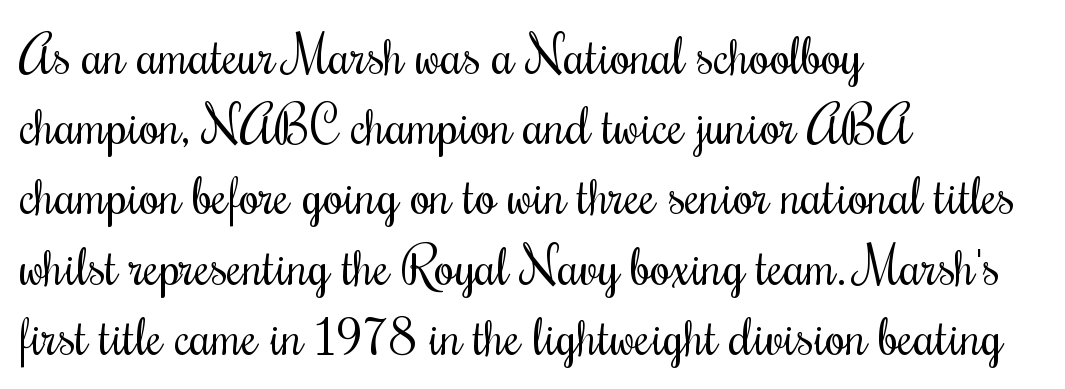
The image shows 52 px regular-weight, condensed type; set left-aligned, normal line spacing (1.35x), normal letter spacing, not underlined; medium stroke contrast and a small x-height.
